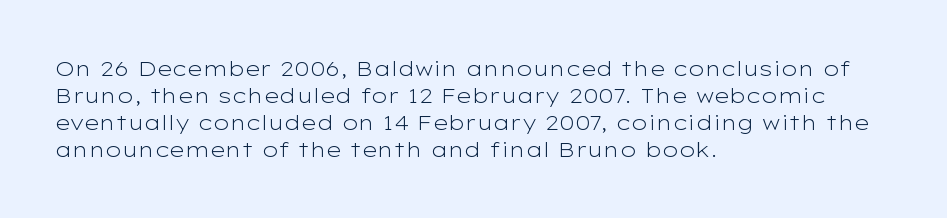
The image shows 21 px text type, upright; set left-aligned, normal line spacing (1.28x), normal letter spacing, not underlined.
